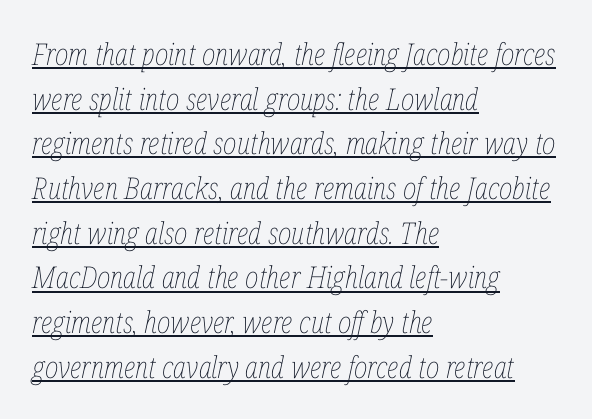
Counters stay open thanks to moderate or lighter strokes. You can see a thin bar hugging the bottom of the glyphs. A typesetter would call this proportional, since set widths differ per character. Compared with typical paragraphs, the rows here are spaced about the same. The lettering tilts uniformly, giving the passage an italic look.
